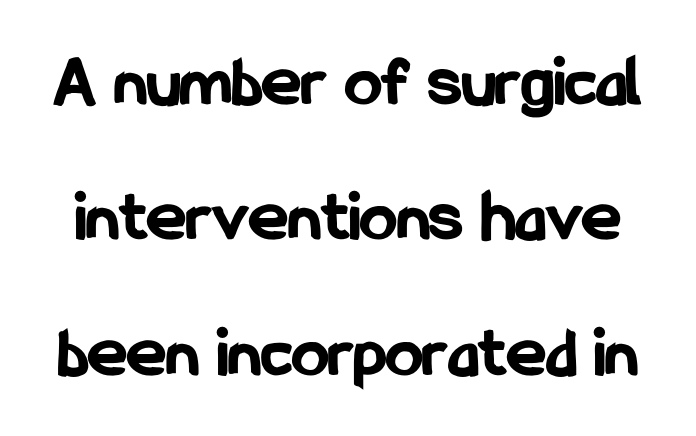
What stands out about the letter spacing? Nothing — it is the standard amount. The specimen reads as upright at a glance. The string is rendered with underlining switched off. Proportional: the letters do not fall into vertical columns. Unlike a traditional serif, this face leaves its strokes unadorned.
